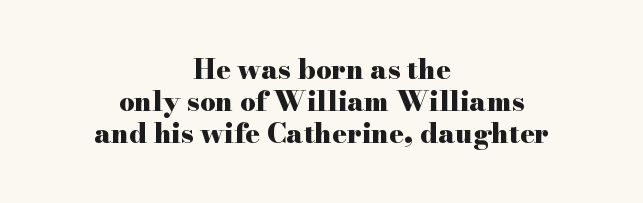
The image shows 27 px bold type, upright; set centered, line spacing 1.19x, normal letter spacing, not underlined.
